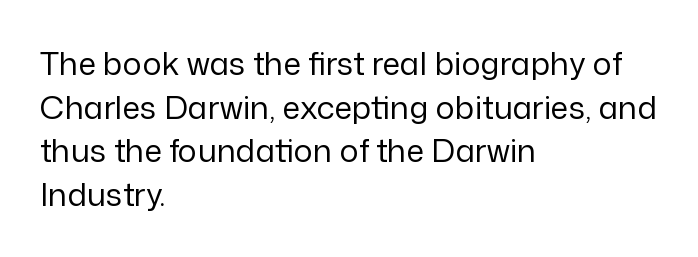
The image shows 32 px regular-weight sans-serif type, upright; set left-aligned, normal line spacing (1.36x), normal letter spacing, not underlined; low stroke contrast and a medium x-height.
